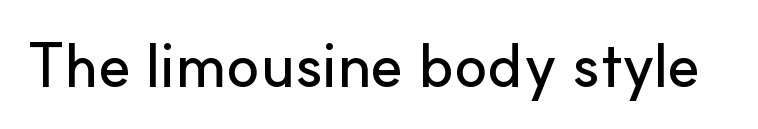
Regarding serifs, this sample does without them. The words here are not underlined. Designer's note — italics off, roman on. Default kerning and tracking; the words read as compact shapes. Is this a fixed-width face? No — the glyphs have proportional, varying widths.
